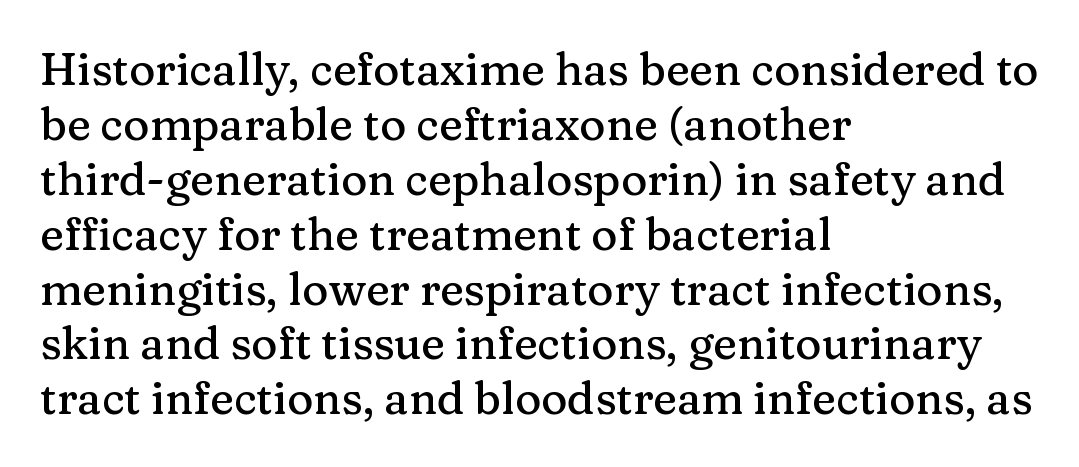
{"serif": "yes", "italic": "no", "width": "normal", "stroke_contrast": "medium", "x_height": "medium", "monospaced": "no", "underline": "no", "align": "left", "line_spacing_ratio": 1.22, "letter_spacing": "normal", "letter_spacing_em": 0.0, "glyph_px": 45}
